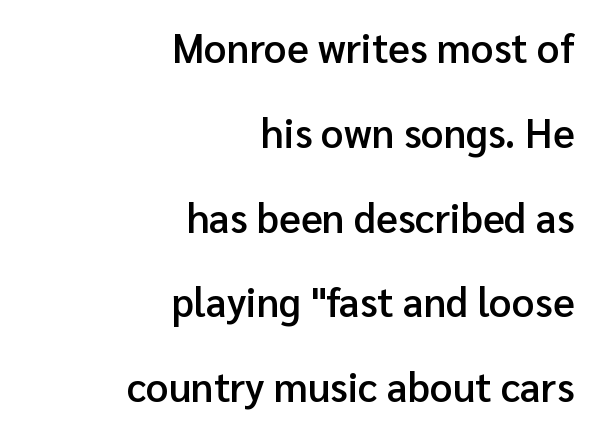
Q: Is the text bold? A: Semi-bold.
Q: Is the text italic (slanted)? A: No, it is upright.
Q: Is the typeface a serif or a sans-serif typeface? A: Sans-serif.
Q: Is the text underlined? A: No.
Q: How is the paragraph aligned? A: Right-aligned.
Q: Is the spacing between letters normal or unusually wide? A: Normal.
Q: Is the spacing between lines tight, normal or loose? A: Loose.
Q: Width (condensed, normal, or wide)? A: Normal.
Q: Stroke contrast? A: Low.
Q: x-height? A: Medium.
Q: Monospaced? A: No.
